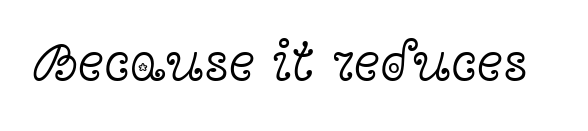
Looks like regular typesetting: each glyph gets only the width it needs. Has an underline been added? It has not. This is not heavy type; no bold has been used. I'd call this a serif setting — the letters wear small feet. The passage shown has conventional tracking throughout.
